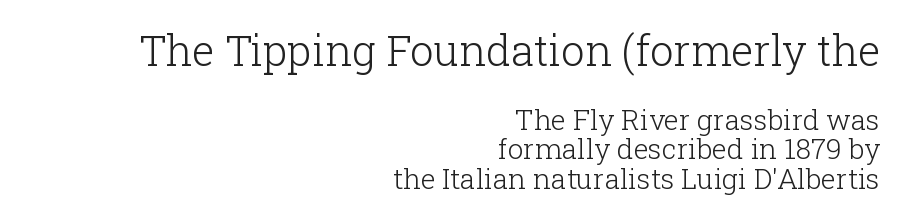
The image shows 42 px light serif type, upright; set right-aligned, tight line spacing (1.07x), normal letter spacing, not underlined; the first (top) block is 1.5x larger; low stroke contrast and a medium x-height.
